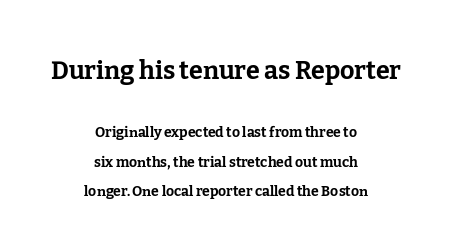
These lines keep a tight, regular rhythm from letter to letter. Unmarked baselines from the first word to the last. Vertical strokes here are truly vertical. Summary of vertical rhythm: relaxed, with wide interline spacing.
